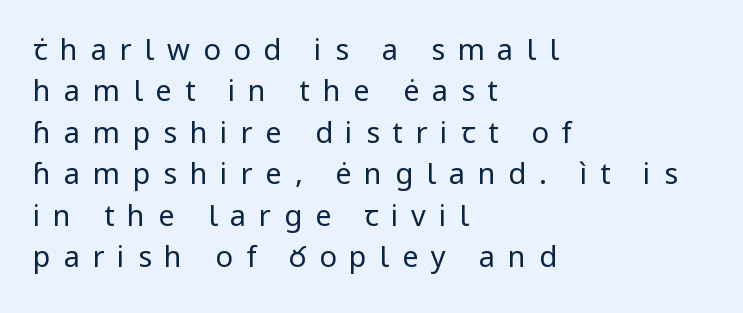
Q: Is the text bold? A: No.
Q: Is the text italic (slanted)? A: No, it is upright.
Q: Is the typeface a serif or a sans-serif typeface? A: Sans-serif.
Q: Is the text underlined? A: No.
Q: How is the paragraph aligned? A: Left-aligned.
Q: Is the spacing between letters normal or unusually wide? A: Unusually wide.
Q: Is the spacing between lines tight, normal or loose? A: Normal.
Q: Width (condensed, normal, or wide)? A: Normal.
Q: Stroke contrast? A: Low.
Q: x-height? A: Medium.
Q: Monospaced? A: No.
